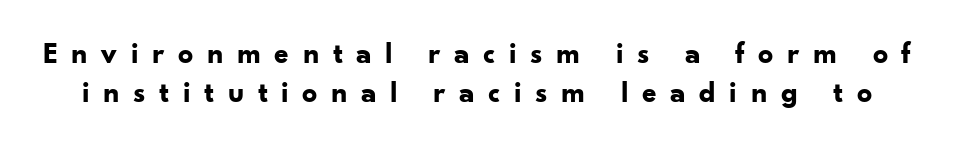
{"serif": "no", "italic": "no", "bold": "yes", "weight": "bold", "width": "normal", "stroke_contrast": "low", "x_height": "small", "monospaced": "no", "underline": "no", "line_spacing": "normal", "line_spacing_ratio": 1.29, "letter_spacing": "wide", "letter_spacing_em": 0.45, "glyph_px": 30}
